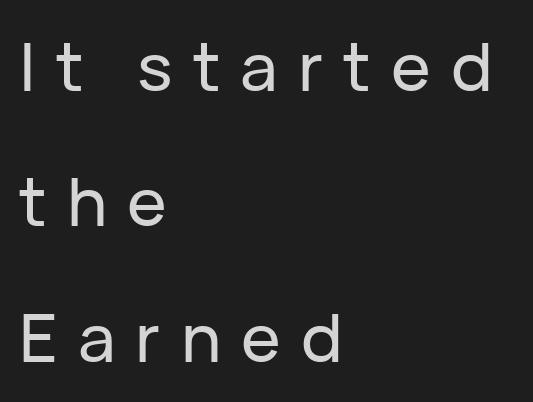
The image shows 67 px sans-serif type, upright; set left-aligned, loose line spacing (2.02x), unusually wide letter spacing (+0.3 em), not underlined; low stroke contrast and a medium x-height.
